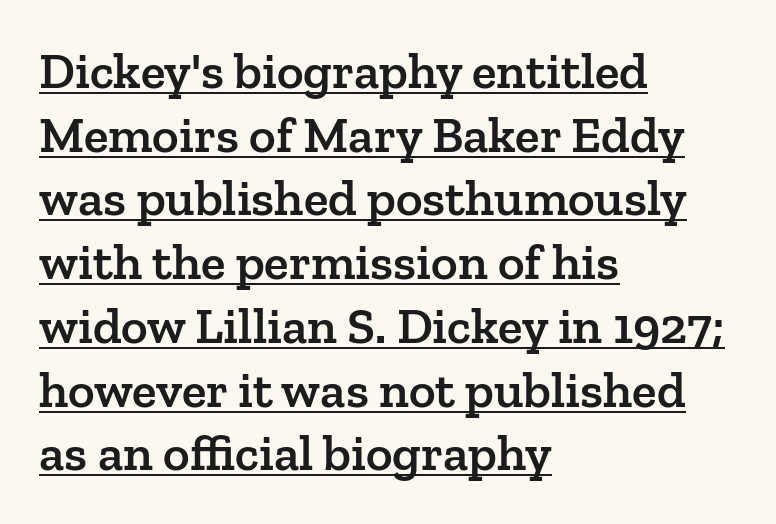
Q: Is the text bold? A: Semi-bold.
Q: Is the text italic (slanted)? A: No, it is upright.
Q: Is the typeface a serif or a sans-serif typeface? A: Serif.
Q: Is the text underlined? A: Yes.
Q: How is the paragraph aligned? A: Left-aligned.
Q: Is the spacing between letters normal or unusually wide? A: Normal.
Q: Is the spacing between lines tight, normal or loose? A: Normal.
Q: Width (condensed, normal, or wide)? A: Normal.
Q: Stroke contrast? A: Low.
Q: x-height? A: Medium.
Q: Monospaced? A: No.
